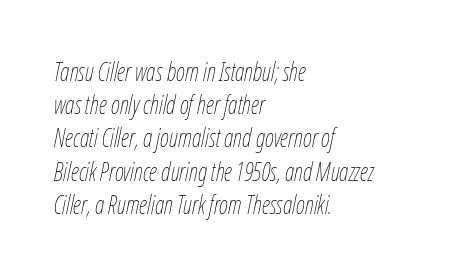
Q: Is the text bold? A: No.
Q: Is the text italic (slanted)? A: Yes, it leans right by about 12 degrees.
Q: Is the text underlined? A: No.
Q: How is the paragraph aligned? A: Left-aligned.
Q: Is the spacing between letters normal or unusually wide? A: Normal.
Q: Is the spacing between lines tight, normal or loose? A: Normal.
